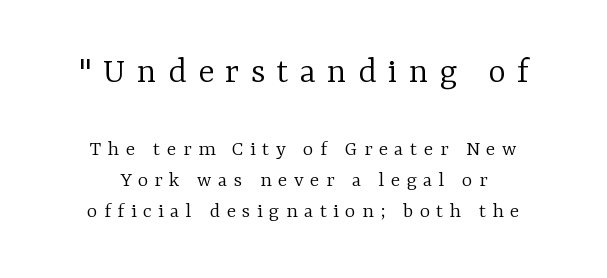
Q: Is the text bold? A: No.
Q: Is the text italic (slanted)? A: No, it is upright.
Q: Is the typeface a serif or a sans-serif typeface? A: Serif.
Q: Is the text underlined? A: No.
Q: Is the spacing between letters normal or unusually wide? A: Unusually wide.
Q: Is the spacing between lines tight, normal or loose? A: Normal.
Q: Which block of text is set in a larger size, the first (top) or the second (bottom)? A: The first (top) one.
Q: Width (condensed, normal, or wide)? A: Normal.
Q: Stroke contrast? A: Low.
Q: x-height? A: Medium.
Q: Monospaced? A: No.
